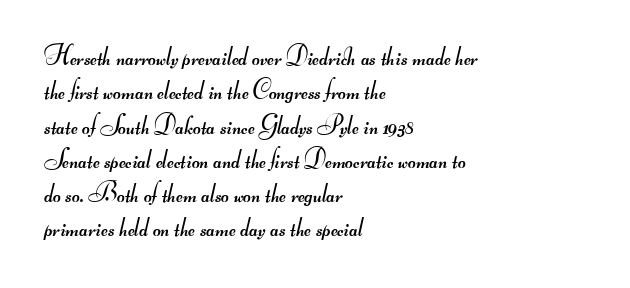
{"bold": "no", "underline": "no", "align": "left", "line_spacing": "normal", "line_spacing_ratio": 1.27, "letter_spacing": "normal", "letter_spacing_em": 0.0, "glyph_px": 27}
